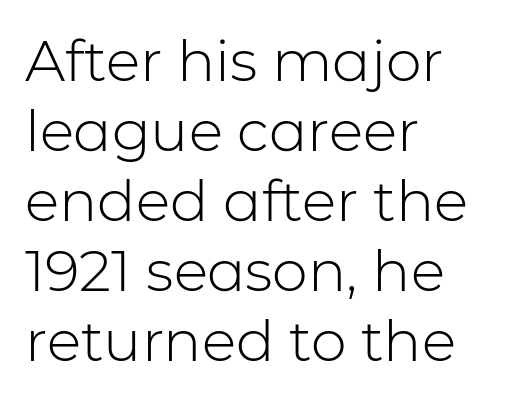
The image shows 57 px light sans-serif type, upright; set left-aligned, line spacing 1.23x, normal letter spacing, not underlined; low stroke contrast and a medium x-height.
